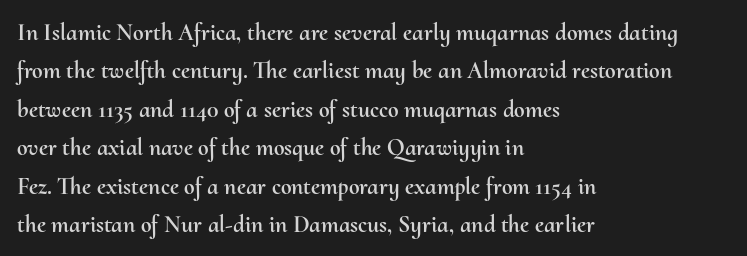
Q: Is the text italic (slanted)? A: No, it is upright.
Q: Is the text underlined? A: No.
Q: How is the paragraph aligned? A: Left-aligned.
Q: Is the spacing between letters normal or unusually wide? A: Normal.
Q: Is the spacing between lines tight, normal or loose? A: Normal.
